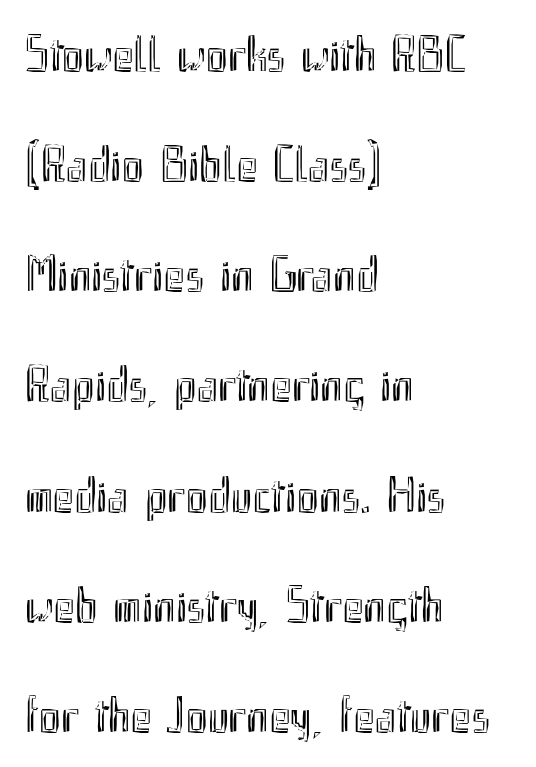
The image shows 51 px condensed type, upright; set left-aligned, loose line spacing (2.16x), normal letter spacing, not underlined; a small x-height.
